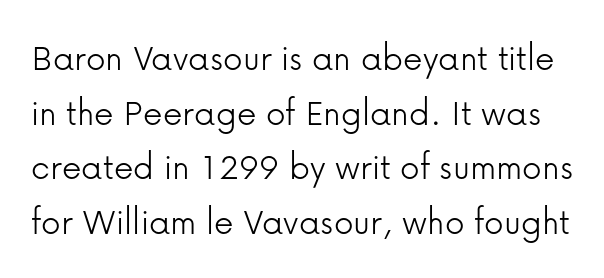
{"serif": "no", "italic": "no", "bold": "no", "weight": "light", "width": "normal", "stroke_contrast": "low", "x_height": "medium", "monospaced": "no", "underline": "no", "line_spacing": "normal", "line_spacing_ratio": 1.4, "letter_spacing": "normal", "letter_spacing_em": 0.0, "glyph_px": 39}
